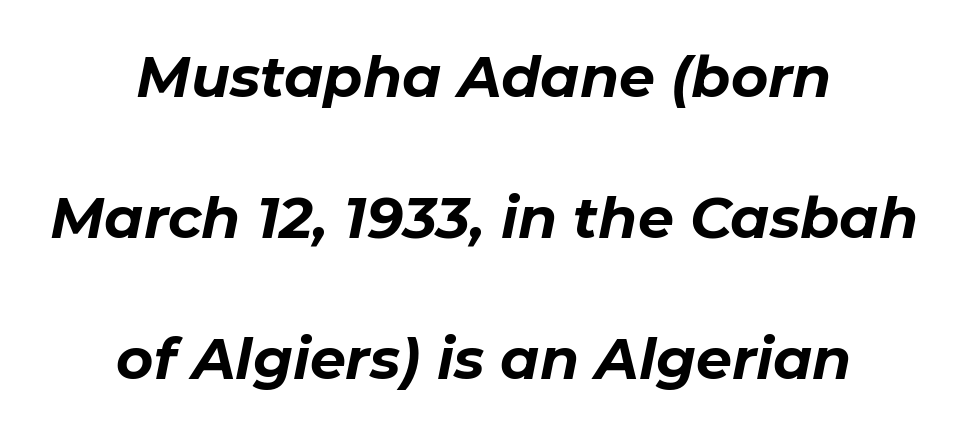
Q: Is the text bold? A: Yes.
Q: Is the text italic (slanted)? A: Yes, it leans right by about 11 degrees.
Q: Is the text underlined? A: No.
Q: How is the paragraph aligned? A: Centered.
Q: Is the spacing between letters normal or unusually wide? A: Normal.
Q: Is the spacing between lines tight, normal or loose? A: Loose.
Q: Width (condensed, normal, or wide)? A: Normal.
Q: Stroke contrast? A: Low.
Q: x-height? A: Medium.
Q: Monospaced? A: No.
